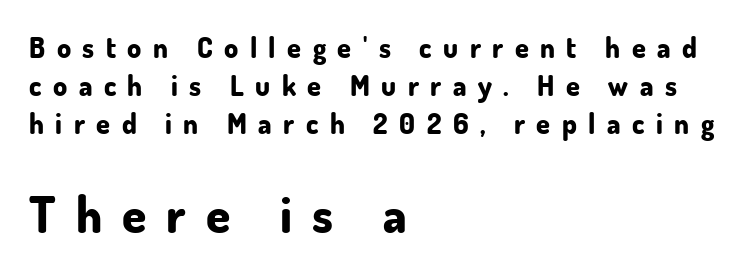
Font category for this specimen: sans-serif. Emphasis by weight is at full strength: bold. A typesetter would call this proportional, since set widths differ per character. Interline gaps are of average width in this sample.
